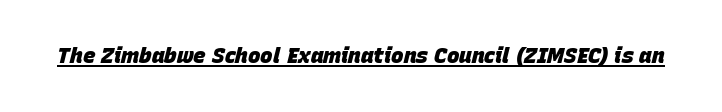
Honestly, the letter spacing is just normal — you wouldn't notice it. There's an unmistakable incline to the writing here. Thick stems and heavy bowls — unmistakably bold. Decoration check: the copy is underlined.
